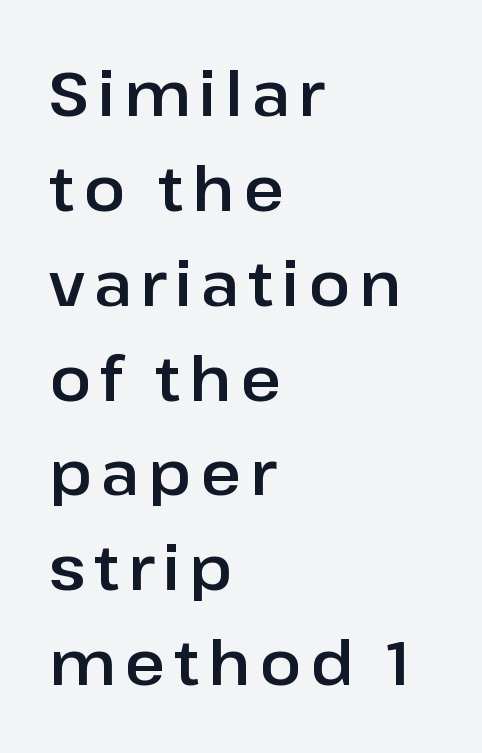
Q: Is the text italic (slanted)? A: No, it is upright.
Q: Is the typeface a serif or a sans-serif typeface? A: Sans-serif.
Q: Is the text underlined? A: No.
Q: How is the paragraph aligned? A: Left-aligned.
Q: Is the spacing between lines tight, normal or loose? A: Normal.
Q: Width (condensed, normal, or wide)? A: Normal.
Q: Stroke contrast? A: Low.
Q: x-height? A: Medium.
Q: Monospaced? A: No.
